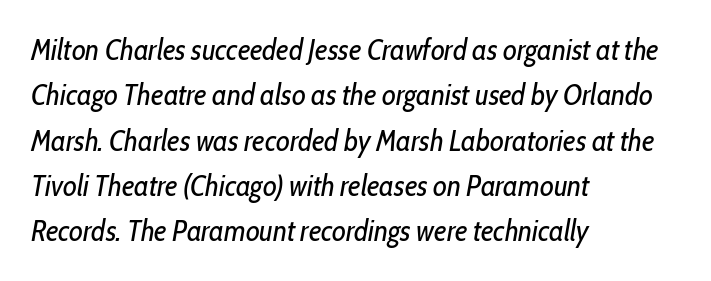
The image shows 30 px regular-weight, condensed type, italic (leaning right); set left-aligned, normal line spacing (1.51x), normal letter spacing, not underlined; low stroke contrast and a medium x-height.
